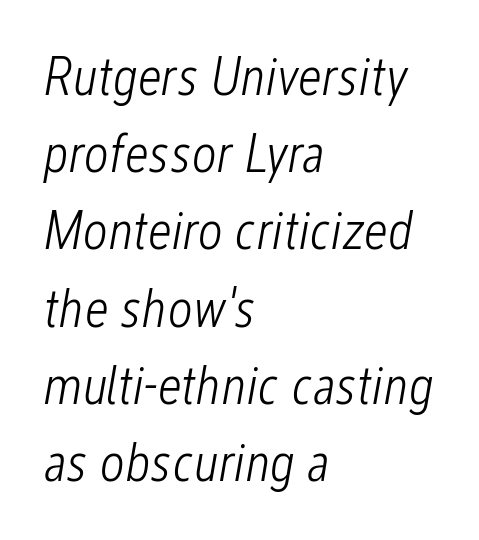
These lines are rendered in a variable-pitch font. A classic flush-left, rag-right setting is used for this passage. Summary of vertical rhythm: regular, with standard interline spacing. Is this a heavy cut? Hardly; it is regular or lighter. Unmarked baselines from the first word to the last. Here the glyphs are tracked normally, forming tight word shapes.
